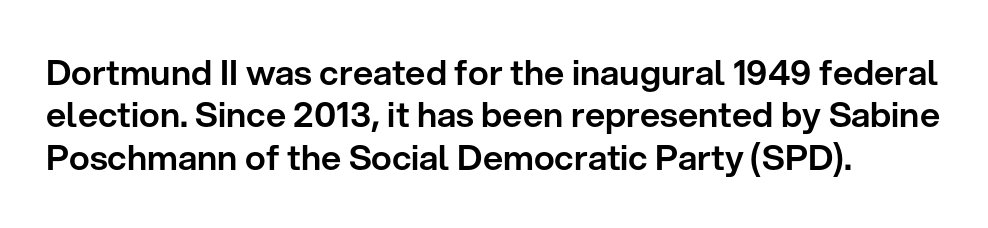
The image shows 35 px sans-serif type, upright; set left-aligned, line spacing 1.21x, normal letter spacing, not underlined; low stroke contrast and a medium x-height.
